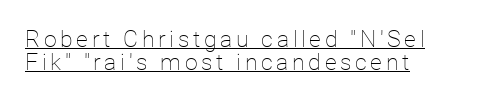
Italic: no, the glyphs are upright roman. The typeface has the unassuming heft of standard copy or less. This sample is left-justified, so line endings fall wherever the words run out. The lettering is marked with a stroke running underneath it. The line-height multiplier appears low, near solid setting.
